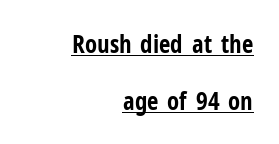
The image shows 25 px bold type, upright; set right-aligned, loose line spacing (2.28x), normal letter spacing, underlined.
